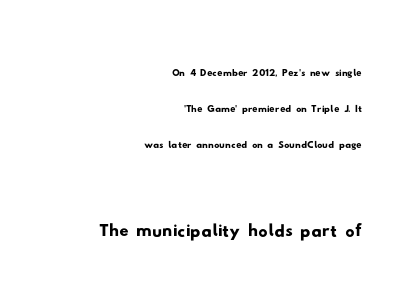
The image shows 46 px wide sans-serif type; set right-aligned, normal line spacing (1.38x), normal letter spacing, not underlined; the second (bottom) block is 1.77x larger; low stroke contrast and a small x-height.
